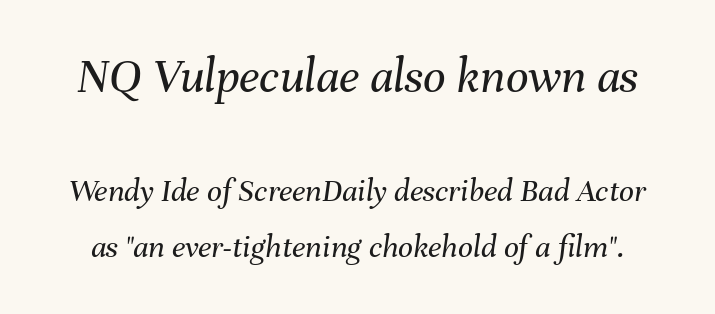
{"italic": "yes", "lean": "right", "slant_degrees": 8, "bold": "no", "weight": "regular", "width": "normal", "stroke_contrast": "medium", "x_height": "medium", "monospaced": "no", "underline": "no", "line_spacing": "normal", "line_spacing_ratio": 1.69, "letter_spacing": "normal", "letter_spacing_em": 0.0, "larger_block": "first", "size_ratio": 1.52, "glyph_px": 50}
